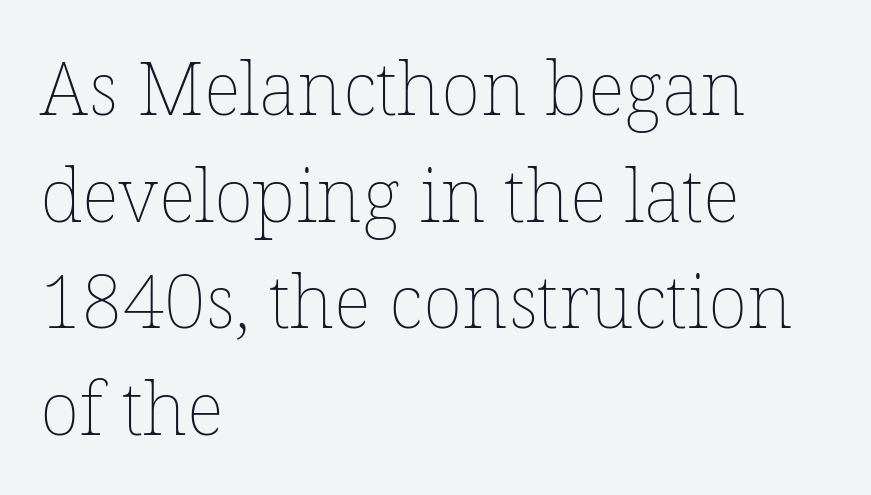
Has an underline been added? It has not. Leftover space on each line is placed entirely after the last word. No chunkiness to these letters — they're not bold. Each new line begins a customary step beneath the previous one. These lines are rendered in a variable-pitch font.
